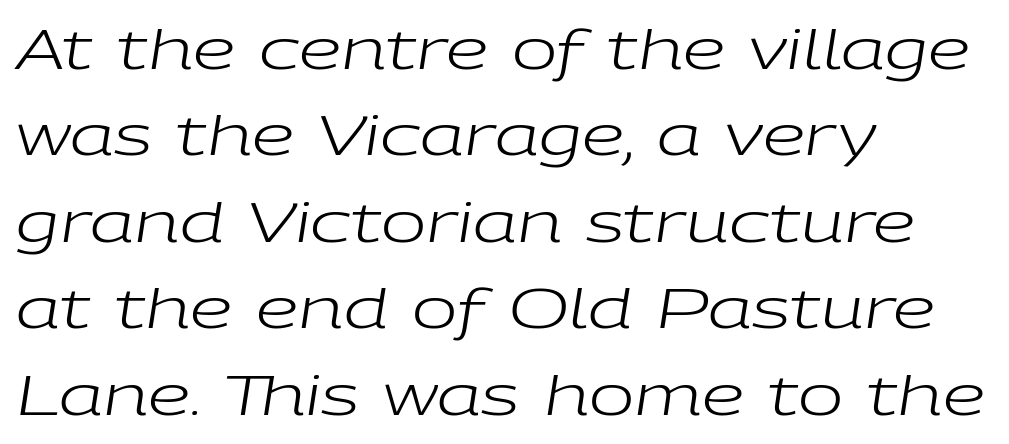
{"italic": "yes", "lean": "right", "slant_degrees": 9, "bold": "no", "weight": "regular", "width": "wide", "stroke_contrast": "low", "x_height": "medium", "monospaced": "no", "underline": "no", "align": "left", "line_spacing": "normal", "line_spacing_ratio": 1.6, "letter_spacing": "normal", "letter_spacing_em": 0.0, "glyph_px": 54}
